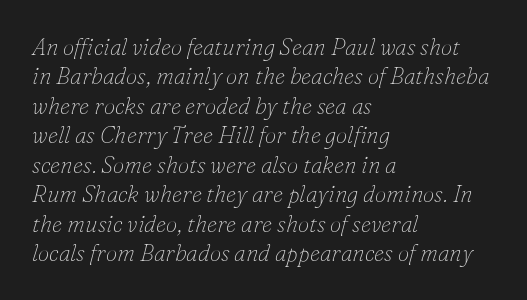
The image shows 23 px text type, italic (leaning right); set left-aligned, normal line spacing (1.28x), normal letter spacing, not underlined.
